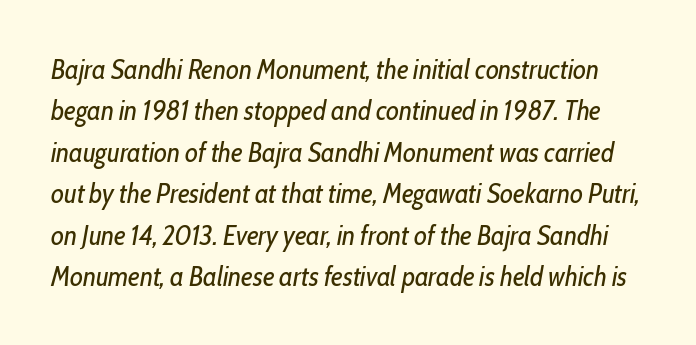
No word sits above an underline. The face looks like a standard text weight, possibly lighter. Caption: standard tracking, unaltered. The lines sit at an ordinary, default distance from one another.
